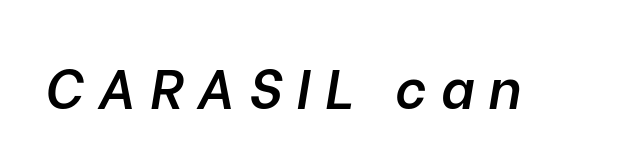
Q: Is the text bold? A: Semi-bold.
Q: Is the text italic (slanted)? A: Yes, it leans right by about 10 degrees.
Q: Is the text underlined? A: No.
Q: Is the spacing between letters normal or unusually wide? A: Unusually wide.
Q: Width (condensed, normal, or wide)? A: Normal.
Q: Stroke contrast? A: Low.
Q: x-height? A: Medium.
Q: Monospaced? A: No.
